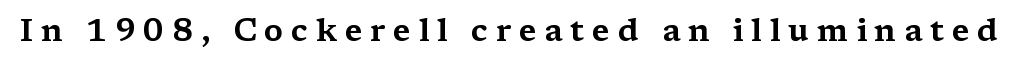
The zone under the glyphs is completely vacant. Note the varied advance widths — an 'i' is clearly narrower than an 'm'. The passage shown is typeset with a serif family. What stands out about the letter spacing? Its width — letters are far apart. The letters stand straight up with perfectly vertical stems.
